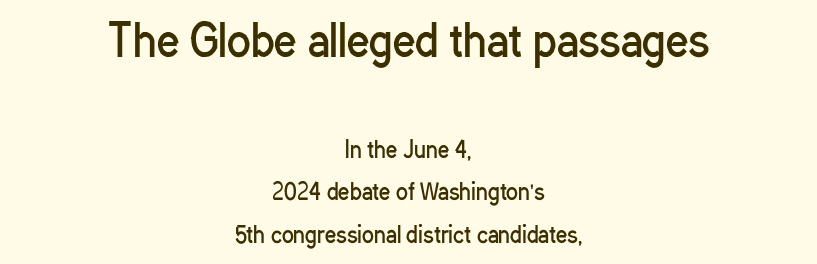
Unlike a traditional serif, this face leaves its strokes unadorned. The passage shown is not bold in any degree. Do the characters align in a grid? No, the font is proportional. The letters stand straight up with perfectly vertical stems. The gap between lines stays unmarked.
